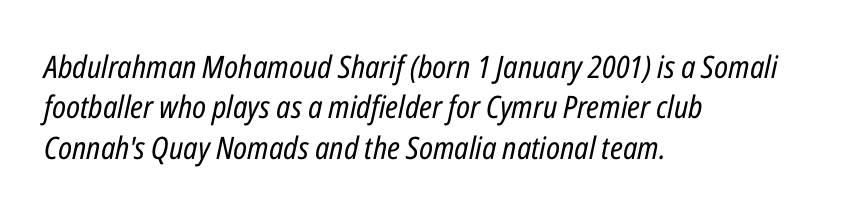
{"italic": "yes", "lean": "right", "slant_degrees": 12, "bold": "no", "weight": "regular", "width": "condensed", "stroke_contrast": "low", "x_height": "medium", "monospaced": "no", "underline": "no", "align": "left", "line_spacing": "normal", "line_spacing_ratio": 1.3, "letter_spacing": "normal", "letter_spacing_em": 0.0, "glyph_px": 31}
